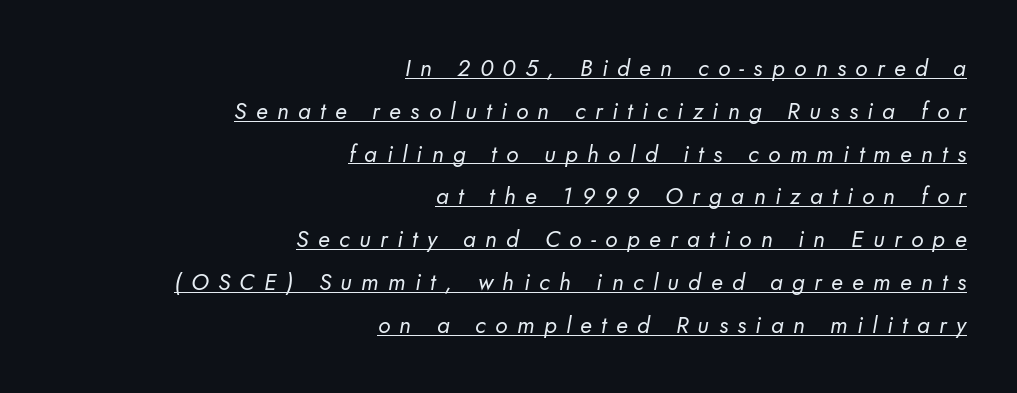
Q: Is the text bold? A: No.
Q: Is the text underlined? A: Yes.
Q: How is the paragraph aligned? A: Right-aligned.
Q: Is the spacing between letters normal or unusually wide? A: Unusually wide.
